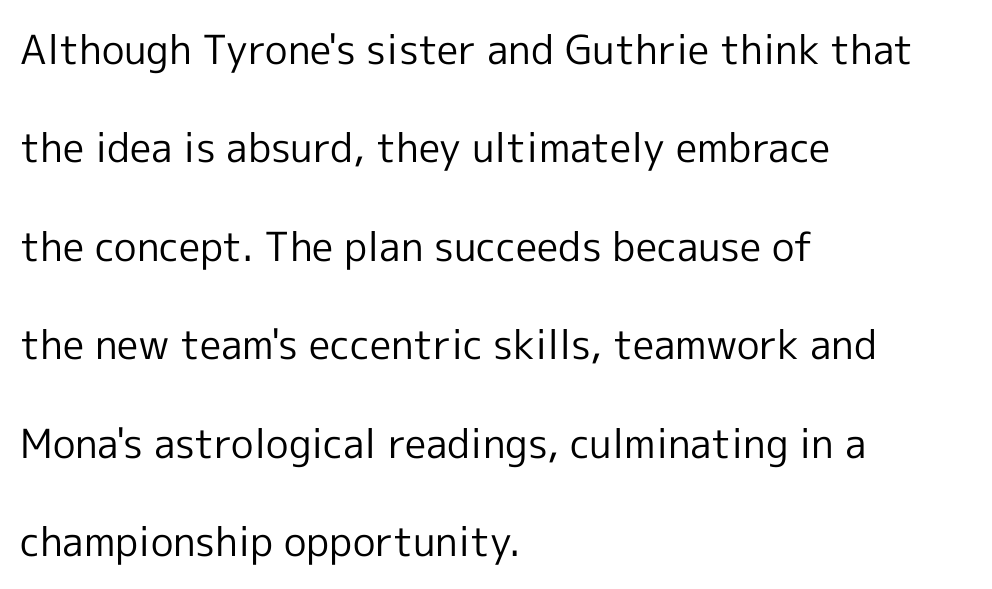
A classic flush-left, rag-right setting is used for this passage. Style check: upright. Vertically, the passage feels expansive, rows floating well apart. Here the glyphs are tracked normally, forming tight word shapes. Quick note: underline off.
